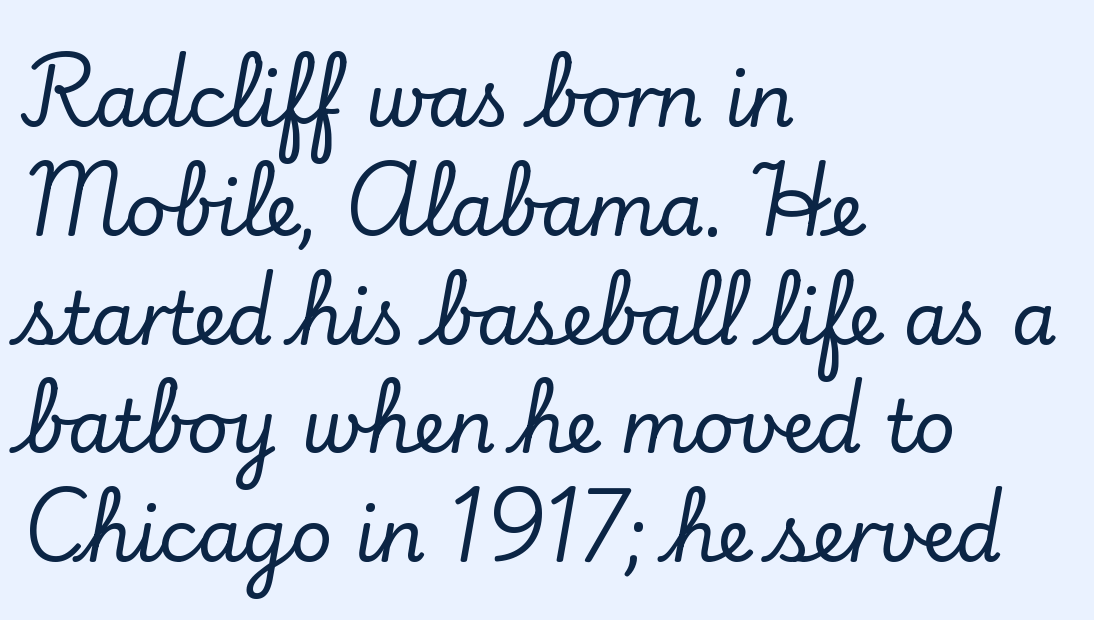
Q: Is the text italic (slanted)? A: Yes.
Q: Is the typeface a serif or a sans-serif typeface? A: Serif.
Q: Is the text underlined? A: No.
Q: How is the paragraph aligned? A: Left-aligned.
Q: Is the spacing between letters normal or unusually wide? A: Normal.
Q: Is the spacing between lines tight, normal or loose? A: Normal.
Q: Width (condensed, normal, or wide)? A: Normal.
Q: Stroke contrast? A: Low.
Q: x-height? A: Small.
Q: Monospaced? A: No.
